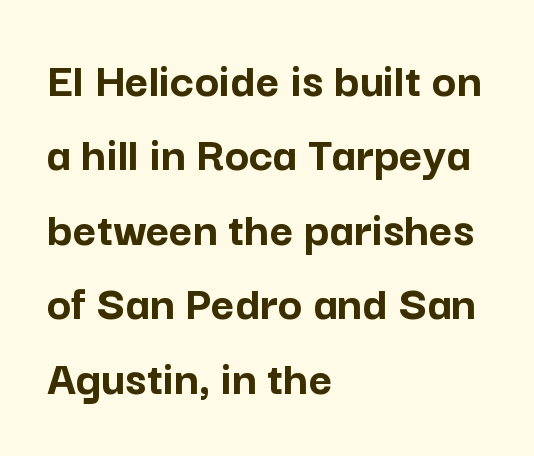
{"serif": "no", "italic": "no", "bold": "yes", "weight": "semibold", "width": "normal", "stroke_contrast": "low", "x_height": "medium", "monospaced": "no", "underline": "no", "align": "left", "line_spacing": "normal", "line_spacing_ratio": 1.46, "letter_spacing": "normal", "letter_spacing_em": 0.0, "glyph_px": 51}
